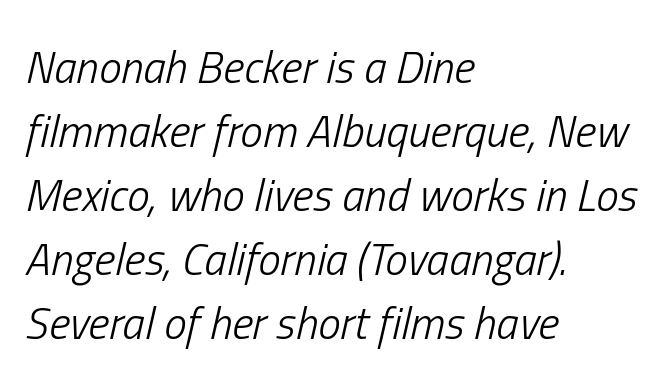
{"italic": "yes", "lean": "right", "slant_degrees": 13, "bold": "no", "weight": "light", "width": "condensed", "stroke_contrast": "low", "x_height": "medium", "monospaced": "no", "underline": "no", "align": "left", "line_spacing": "normal", "line_spacing_ratio": 1.42, "letter_spacing": "normal", "letter_spacing_em": 0.0, "glyph_px": 45}
